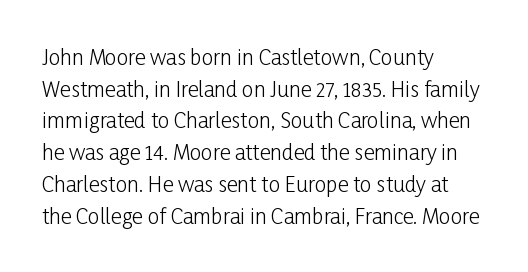
Style check: upright. Leftover space on each line is placed entirely after the last word. The rows are spaced the way most documents space them. The font is comparable to plain body text, perhaps lighter. Honestly, there is no underline to notice here at all. Nobody touched the tracking dial on this one.
